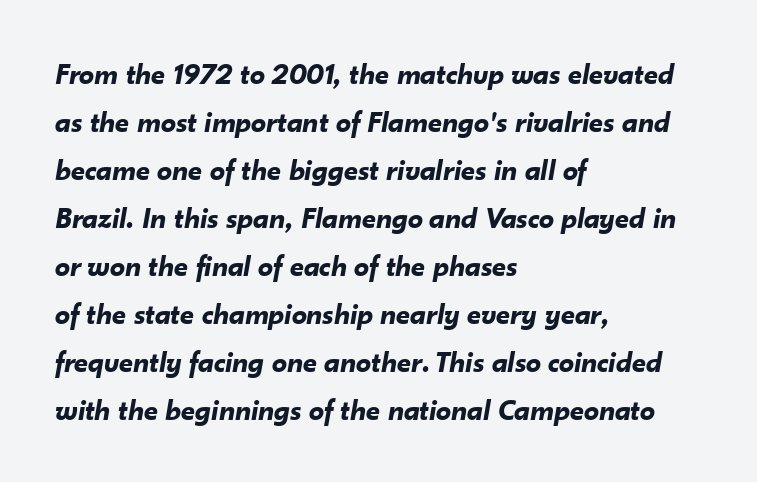
Q: Is the text bold? A: Yes.
Q: Is the text italic (slanted)? A: Yes, it leans right by about 10 degrees.
Q: Is the text underlined? A: No.
Q: How is the paragraph aligned? A: Left-aligned.
Q: Is the spacing between letters normal or unusually wide? A: Normal.
Q: Is the spacing between lines tight, normal or loose? A: Normal.
Q: Width (condensed, normal, or wide)? A: Normal.
Q: Stroke contrast? A: Low.
Q: x-height? A: Small.
Q: Monospaced? A: No.
